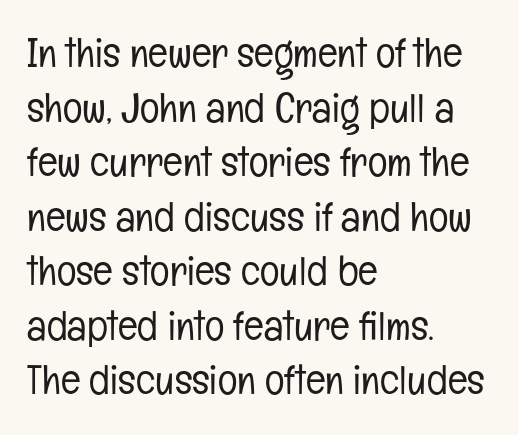
The image shows 41 px light, condensed sans-serif type, upright; set left-aligned, normal line spacing (1.33x), normal letter spacing, not underlined; low stroke contrast and a medium x-height.
